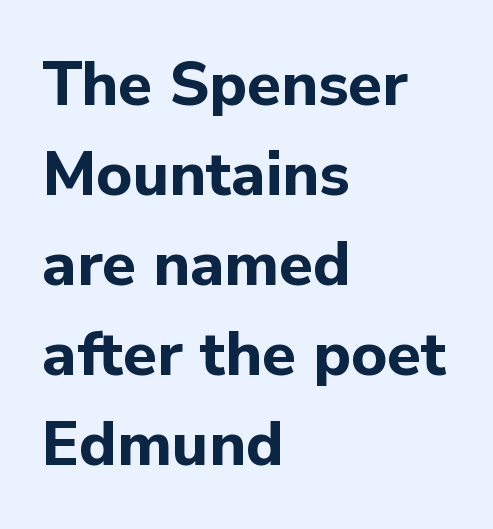
The image shows 62 px bold sans-serif type, upright; set left-aligned, normal line spacing (1.45x), normal letter spacing, not underlined; low stroke contrast and a medium x-height.
